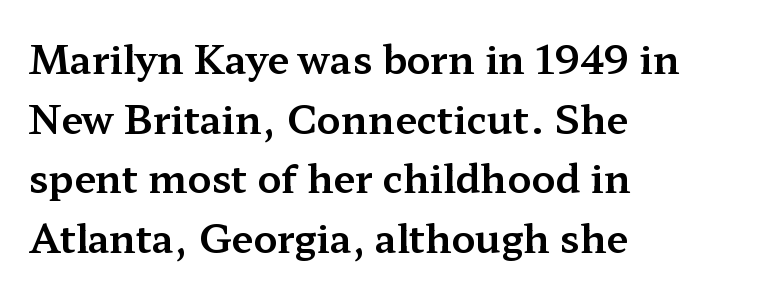
The compositor pushed each line to the left boundary. Caption: standard tracking, unaltered. The gap between lines stays unmarked. Proportional: the letters do not fall into vertical columns. Posture: straight, roman, zero tilt. The text was rendered using a seriffed face with decorative stroke endings.
